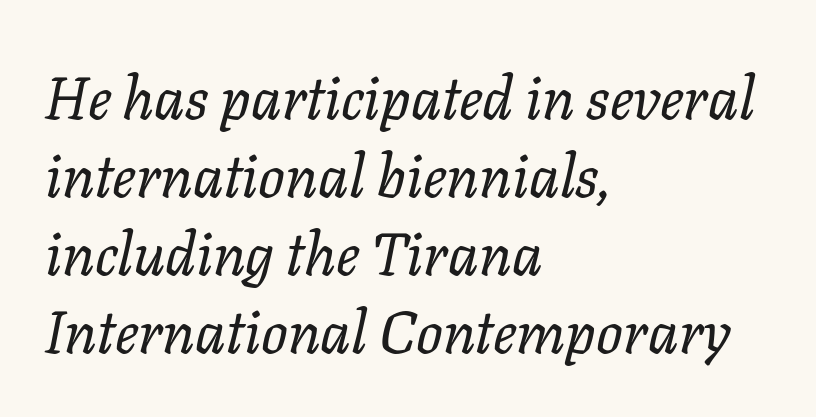
{"italic": "yes", "lean": "right", "slant_degrees": 11, "bold": "no", "weight": "regular", "width": "normal", "stroke_contrast": "low", "x_height": "medium", "monospaced": "no", "underline": "no", "align": "left", "line_spacing": "normal", "line_spacing_ratio": 1.32, "letter_spacing": "normal", "letter_spacing_em": 0.0, "glyph_px": 59}
